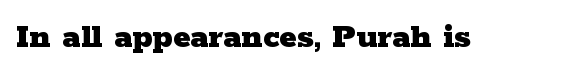
You could call the tracking neutral — neither tight nor loose. Every character sits straight up, as roman type does. Examine the stroke ends and you'll spot serifs. Set as a true bold cut, around the 700 mark. Descenders hang freely into open space. Each letter keeps its own natural width here, so spacing adapts to shape.
